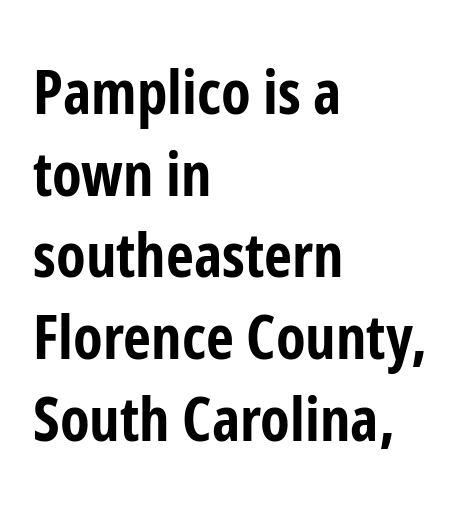
{"serif": "no", "italic": "no", "bold": "yes", "weight": "bold", "width": "condensed", "stroke_contrast": "low", "x_height": "medium", "monospaced": "no", "underline": "no", "align": "left", "line_spacing": "normal", "line_spacing_ratio": 1.34, "letter_spacing": "normal", "letter_spacing_em": 0.0, "glyph_px": 61}
